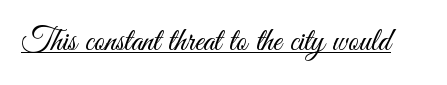
Q: Is the text bold? A: No.
Q: Is the text italic (slanted)? A: Yes.
Q: Is the typeface a serif or a sans-serif typeface? A: Sans-serif.
Q: Is the text underlined? A: Yes.
Q: Is the spacing between letters normal or unusually wide? A: Normal.
Q: Width (condensed, normal, or wide)? A: Condensed.
Q: Stroke contrast? A: Medium.
Q: x-height? A: Small.
Q: Monospaced? A: No.
